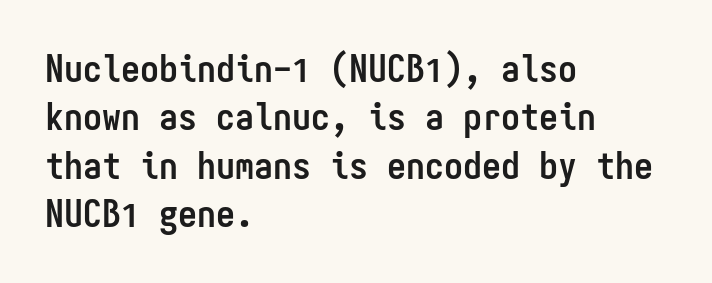
{"serif": "no", "italic": "no", "bold": "yes", "weight": "semibold", "width": "condensed", "stroke_contrast": "low", "x_height": "medium", "monospaced": "yes", "underline": "no", "align": "left", "line_spacing": "normal", "line_spacing_ratio": 1.27, "letter_spacing": "normal", "letter_spacing_em": 0.0, "glyph_px": 38}
